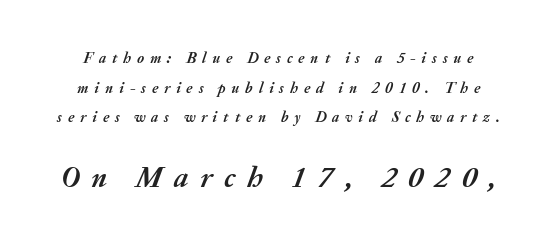
Q: Is the text bold? A: Yes.
Q: Is the text italic (slanted)? A: Yes, it leans right by about 20 degrees.
Q: Is the text underlined? A: No.
Q: Is the spacing between letters normal or unusually wide? A: Unusually wide.
Q: Is the spacing between lines tight, normal or loose? A: Loose.
Q: Which block of text is set in a larger size, the first (top) or the second (bottom)? A: The second (bottom) one.
Q: Width (condensed, normal, or wide)? A: Normal.
Q: Stroke contrast? A: Medium.
Q: x-height? A: Medium.
Q: Monospaced? A: No.
